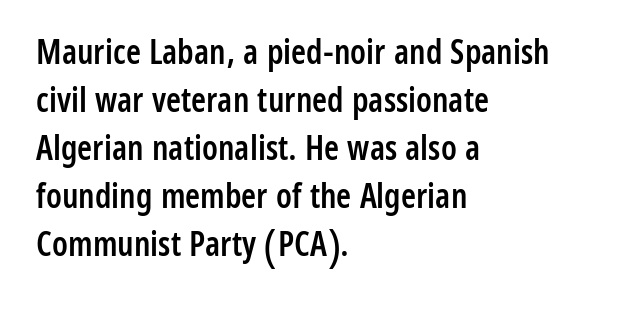
The image shows 34 px semibold, condensed sans-serif type, upright; set left-aligned, normal line spacing (1.41x), normal letter spacing, not underlined; low stroke contrast and a medium x-height.
